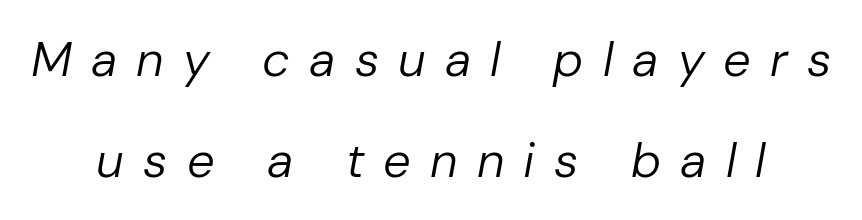
{"italic": "yes", "lean": "right", "slant_degrees": 10, "bold": "no", "weight": "regular", "width": "normal", "stroke_contrast": "low", "x_height": "medium", "monospaced": "no", "underline": "no", "align": "center", "line_spacing": "loose", "line_spacing_ratio": 2.06, "letter_spacing": "wide", "letter_spacing_em": 0.39, "glyph_px": 49}
